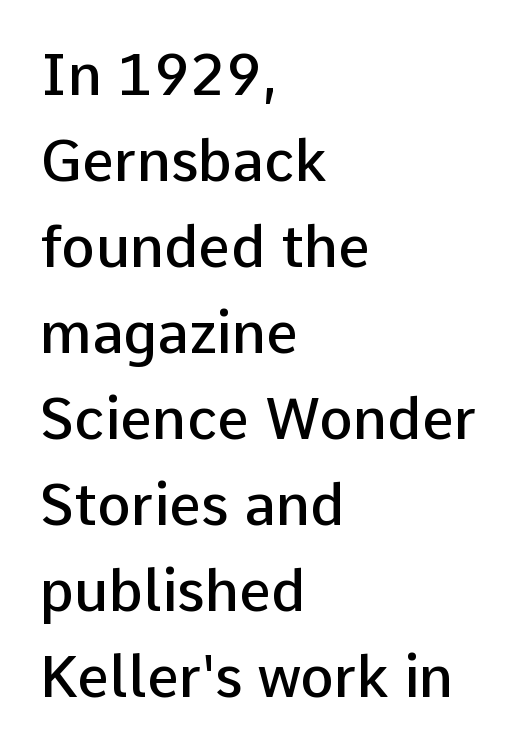
The image shows 57 px semibold sans-serif type, upright; set left-aligned, normal line spacing (1.51x), normal letter spacing, not underlined; low stroke contrast and a medium x-height.
